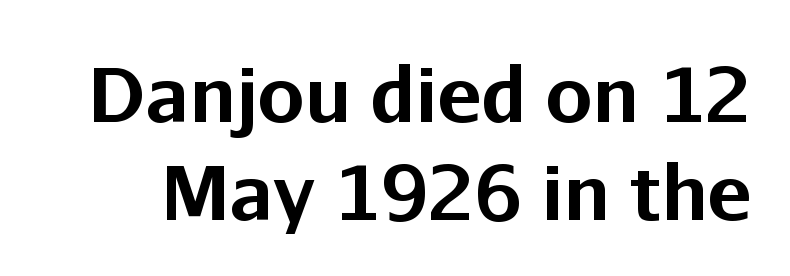
{"serif": "no", "italic": "no", "bold": "yes", "weight": "bold", "width": "normal", "stroke_contrast": "low", "x_height": "medium", "monospaced": "no", "underline": "no", "line_spacing": "normal", "line_spacing_ratio": 1.31, "letter_spacing": "normal", "letter_spacing_em": 0.0, "glyph_px": 75}
